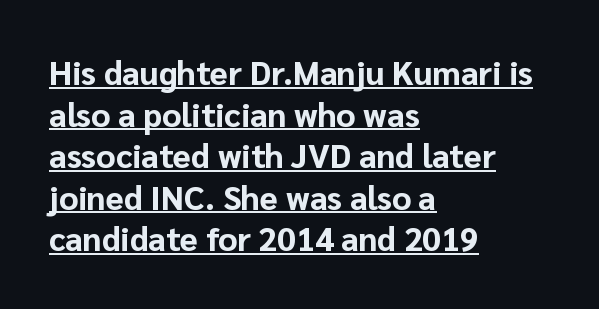
Q: Is the text bold? A: Yes.
Q: Is the text italic (slanted)? A: No, it is upright.
Q: Is the typeface a serif or a sans-serif typeface? A: Sans-serif.
Q: Is the text underlined? A: Yes.
Q: How is the paragraph aligned? A: Left-aligned.
Q: Is the spacing between letters normal or unusually wide? A: Normal.
Q: Is the spacing between lines tight, normal or loose? A: Normal.
Q: Width (condensed, normal, or wide)? A: Normal.
Q: Stroke contrast? A: Low.
Q: x-height? A: Medium.
Q: Monospaced? A: No.
